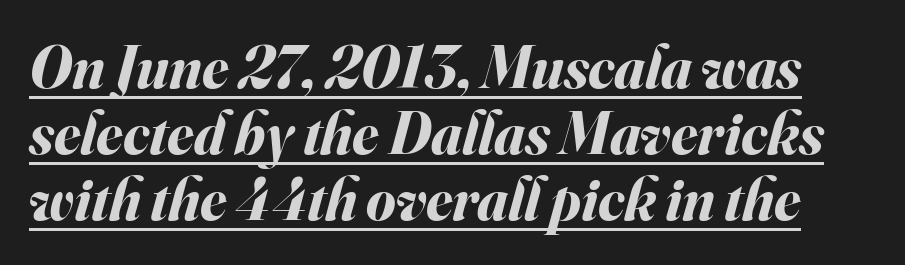
{"italic": "yes", "lean": "right", "slant_degrees": 16, "bold": "yes", "weight": "bold", "width": "normal", "stroke_contrast": "medium", "x_height": "small", "monospaced": "no", "underline": "yes", "line_spacing": "tight", "line_spacing_ratio": 1.1, "letter_spacing": "normal", "letter_spacing_em": 0.0, "glyph_px": 60}
